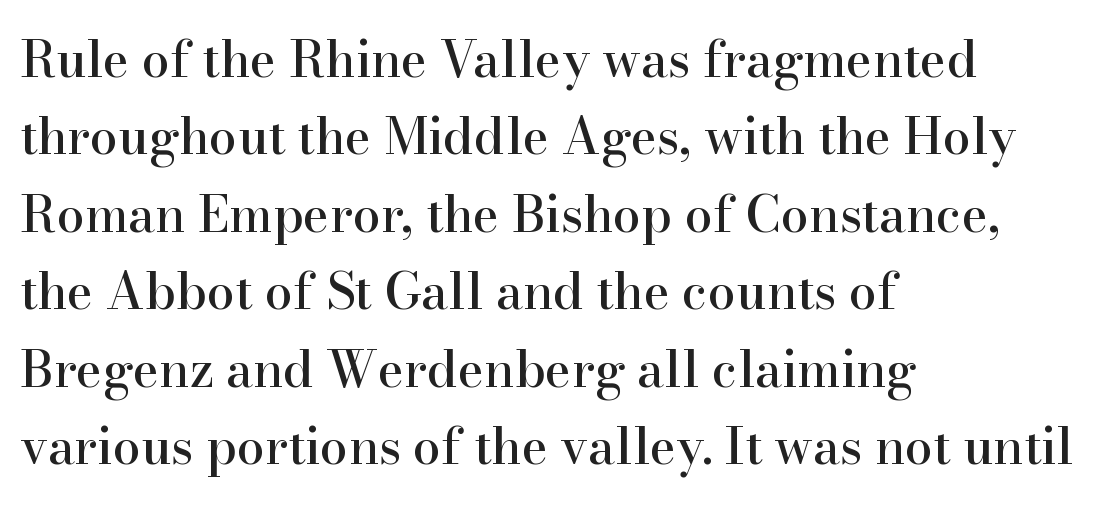
Q: Is the text italic (slanted)? A: No, it is upright.
Q: Is the typeface a serif or a sans-serif typeface? A: Serif.
Q: Is the text underlined? A: No.
Q: How is the paragraph aligned? A: Left-aligned.
Q: Is the spacing between letters normal or unusually wide? A: Normal.
Q: Is the spacing between lines tight, normal or loose? A: Normal.
Q: Width (condensed, normal, or wide)? A: Normal.
Q: Stroke contrast? A: High.
Q: x-height? A: Small.
Q: Monospaced? A: No.
